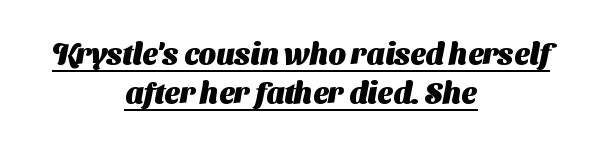
Inter-character spacing is left at the font's built-in metrics. The typesetter has applied underlining to the passage shown. The typesetting leans heavy: a genuine bold. Evenly set lines give the paragraph a standard silhouette. The rag falls on both sides of this text block equally.
